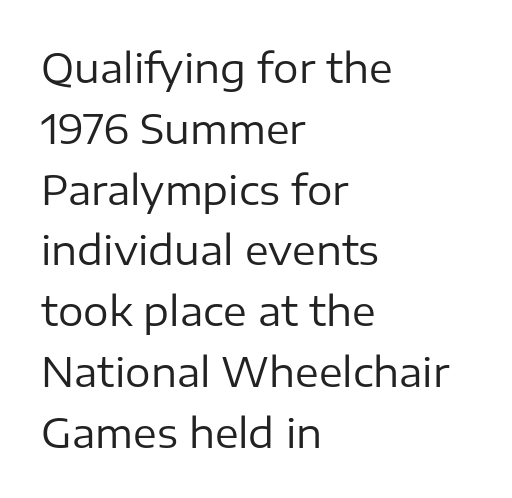
Q: Is the text bold? A: No.
Q: Is the text italic (slanted)? A: No, it is upright.
Q: Is the typeface a serif or a sans-serif typeface? A: Sans-serif.
Q: Is the text underlined? A: No.
Q: How is the paragraph aligned? A: Left-aligned.
Q: Is the spacing between letters normal or unusually wide? A: Normal.
Q: Is the spacing between lines tight, normal or loose? A: Normal.
Q: Width (condensed, normal, or wide)? A: Normal.
Q: Stroke contrast? A: Low.
Q: x-height? A: Medium.
Q: Monospaced? A: No.
